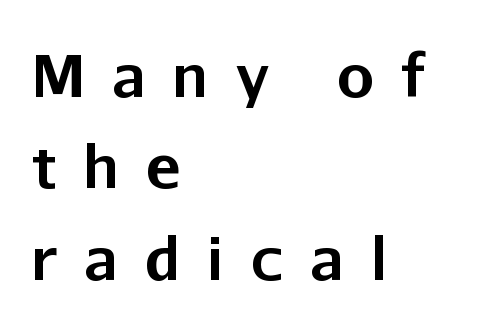
{"serif": "no", "italic": "no", "bold": "yes", "weight": "bold", "width": "normal", "stroke_contrast": "low", "x_height": "medium", "monospaced": "no", "underline": "no", "align": "left", "line_spacing": "normal", "line_spacing_ratio": 1.55, "letter_spacing": "wide", "letter_spacing_em": 0.45, "glyph_px": 59}
